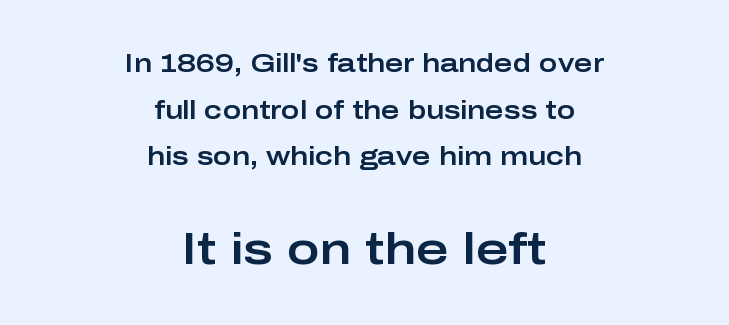
Anything drawn beneath the words? Only blank space. This rendering uses center alignment, leaving both contours irregular but symmetric. Each letter keeps its own natural width here, so spacing adapts to shape. Students, note that the glyphs here touch the page at normal intervals. Posture: straight, roman, zero tilt. Check where the strokes stop: nothing finishes them off — pure sans.
